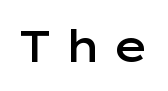
{"serif": "no", "italic": "no", "bold": "semi", "weight": "semibold", "width": "wide", "stroke_contrast": "low", "x_height": "medium", "monospaced": "no", "underline": "no", "letter_spacing": "wide", "letter_spacing_em": 0.26, "glyph_px": 44}
